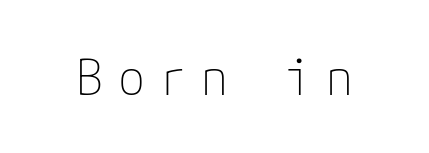
{"serif": "no", "italic": "no", "bold": "no", "weight": "thin", "width": "normal", "stroke_contrast": "low", "x_height": "medium", "underline": "no", "letter_spacing": "wide", "letter_spacing_em": 0.3, "glyph_px": 49}
